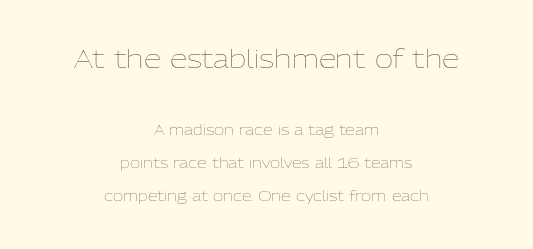
{"italic": "no", "bold": "no", "underline": "no", "align": "center", "line_spacing": "loose", "line_spacing_ratio": 2.34, "letter_spacing": "normal", "letter_spacing_em": 0.0, "larger_block": "first", "size_ratio": 1.79, "glyph_px": 25}
